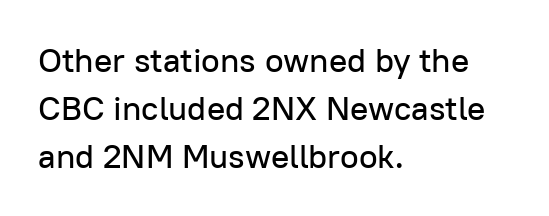
{"serif": "no", "italic": "no", "width": "normal", "stroke_contrast": "low", "x_height": "medium", "monospaced": "no", "underline": "no", "align": "left", "line_spacing": "normal", "line_spacing_ratio": 1.41, "letter_spacing": "normal", "letter_spacing_em": 0.0, "glyph_px": 34}
